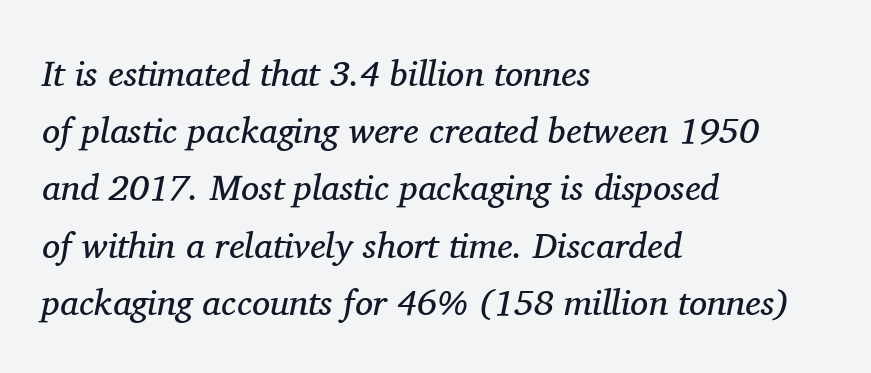
The rendering anchors every line to the left-hand side. Descenders hang freely into open space. Looks like regular typesetting: each glyph gets only the width it needs. The face used here is seriffed, in the tradition of book romans. Heft: none added — not bold. Does the leading feel generous? No, just average.
